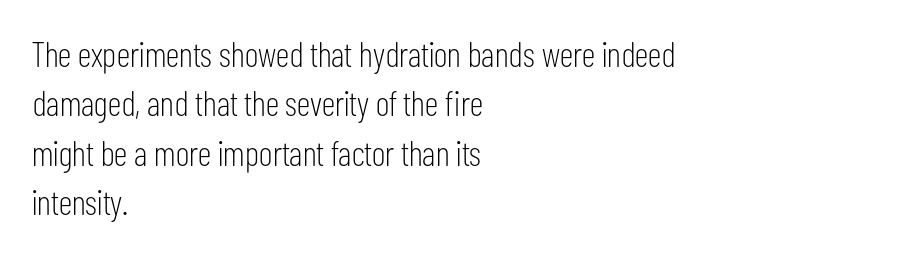
Q: Is the text bold? A: No.
Q: Is the text italic (slanted)? A: No, it is upright.
Q: Is the typeface a serif or a sans-serif typeface? A: Sans-serif.
Q: Is the text underlined? A: No.
Q: How is the paragraph aligned? A: Left-aligned.
Q: Is the spacing between letters normal or unusually wide? A: Normal.
Q: Is the spacing between lines tight, normal or loose? A: Normal.
Q: Width (condensed, normal, or wide)? A: Condensed.
Q: Stroke contrast? A: Low.
Q: x-height? A: Medium.
Q: Monospaced? A: No.
